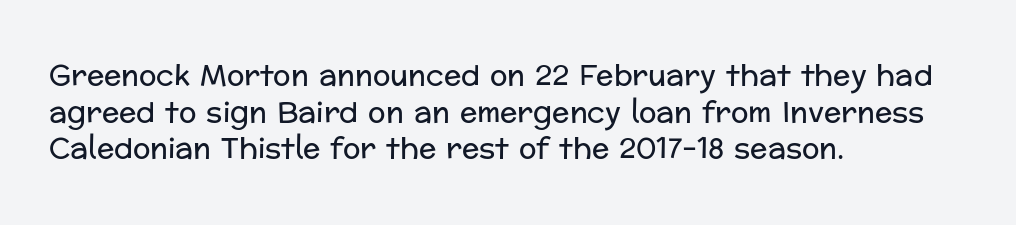
Q: Is the text bold? A: No.
Q: Is the text italic (slanted)? A: No, it is upright.
Q: Is the typeface a serif or a sans-serif typeface? A: Sans-serif.
Q: Is the text underlined? A: No.
Q: How is the paragraph aligned? A: Left-aligned.
Q: Is the spacing between letters normal or unusually wide? A: Normal.
Q: Is the spacing between lines tight, normal or loose? A: Normal.
Q: Width (condensed, normal, or wide)? A: Normal.
Q: Stroke contrast? A: Low.
Q: x-height? A: Medium.
Q: Monospaced? A: No.
